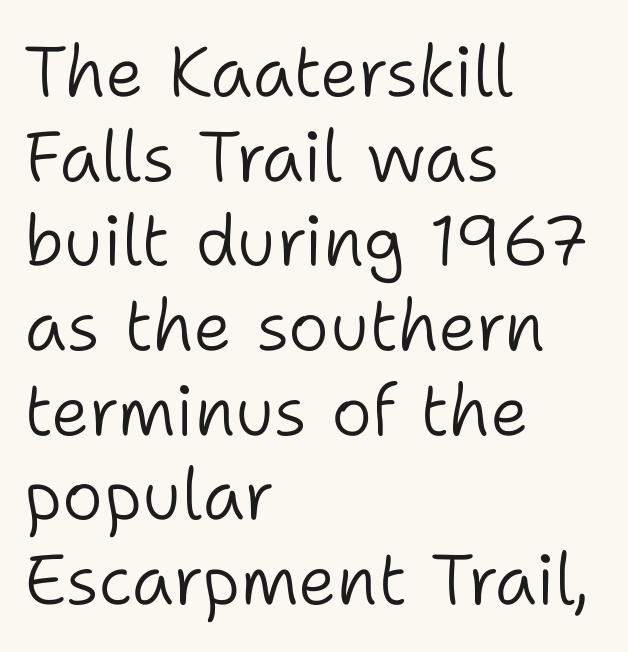
{"serif": "no", "italic": "no", "bold": "no", "weight": "light", "width": "normal", "stroke_contrast": "low", "x_height": "medium", "monospaced": "no", "underline": "no", "align": "left", "line_spacing_ratio": 1.21, "letter_spacing": "normal", "letter_spacing_em": 0.0, "glyph_px": 70}
